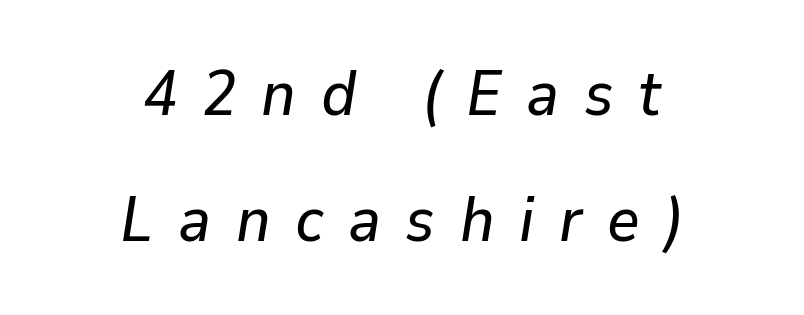
In terms of leading, this rendering errs on the spacious side. Every character sits at an angle, as italics do. The passage shown is not underscored anywhere. You could not count columns in this text — the font is proportionally spaced. Reading down the block, each line starts at a different indent, mirrored at its end.
